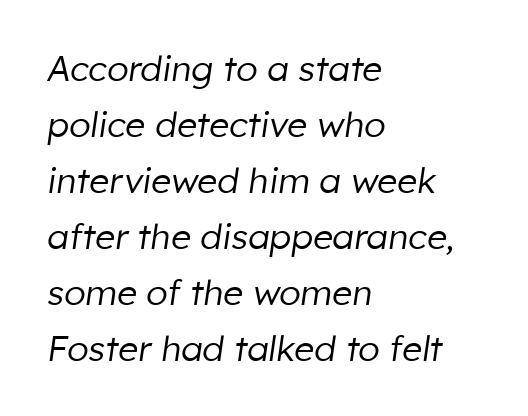
The image shows 35 px regular-weight type, italic (leaning right); set left-aligned, normal line spacing (1.6x), normal letter spacing, not underlined; low stroke contrast and a medium x-height.
